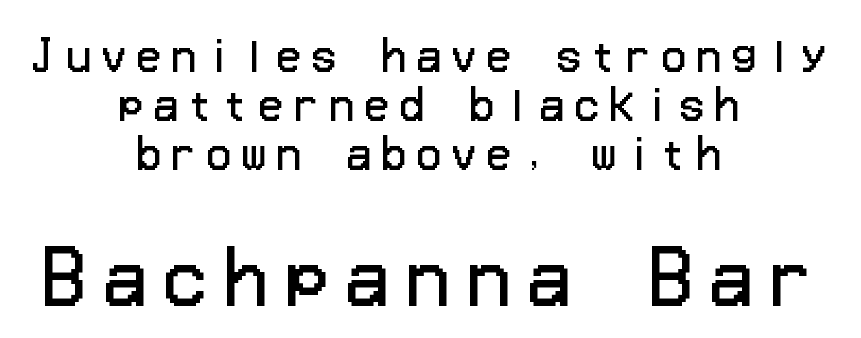
{"serif": "no", "italic": "no", "bold": "no", "weight": "regular", "width": "normal", "stroke_contrast": "low", "x_height": "medium", "underline": "no", "align": "center", "line_spacing_ratio": 1.2, "letter_spacing": "wide", "letter_spacing_em": 0.25, "larger_block": "second", "size_ratio": 1.73, "glyph_px": 71}
